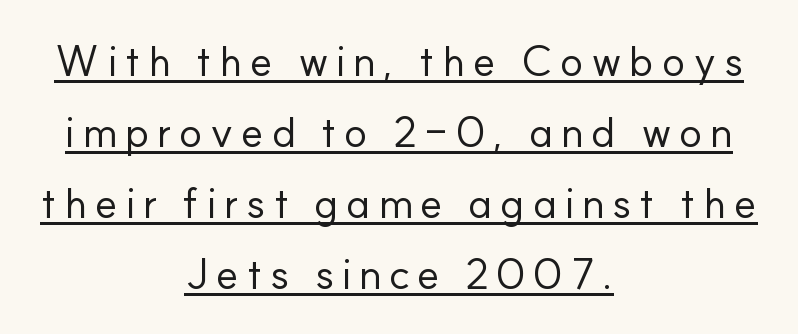
Q: Is the text bold? A: No.
Q: Is the text italic (slanted)? A: No, it is upright.
Q: Is the typeface a serif or a sans-serif typeface? A: Sans-serif.
Q: Is the text underlined? A: Yes.
Q: How is the paragraph aligned? A: Centered.
Q: Is the spacing between lines tight, normal or loose? A: Normal.
Q: Width (condensed, normal, or wide)? A: Normal.
Q: Stroke contrast? A: Low.
Q: x-height? A: Small.
Q: Monospaced? A: No.
